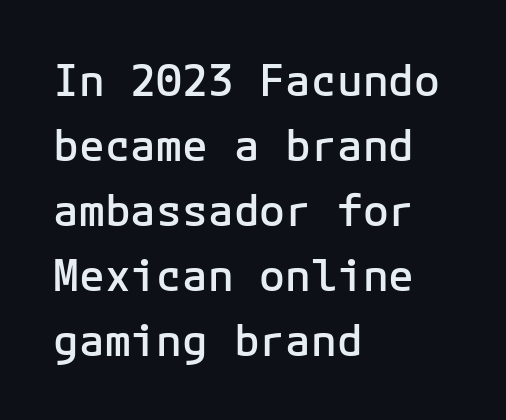
The image shows 43 px semibold sans-serif type, upright; set left-aligned, normal line spacing (1.51x), normal letter spacing, not underlined; low stroke contrast and a medium x-height.
